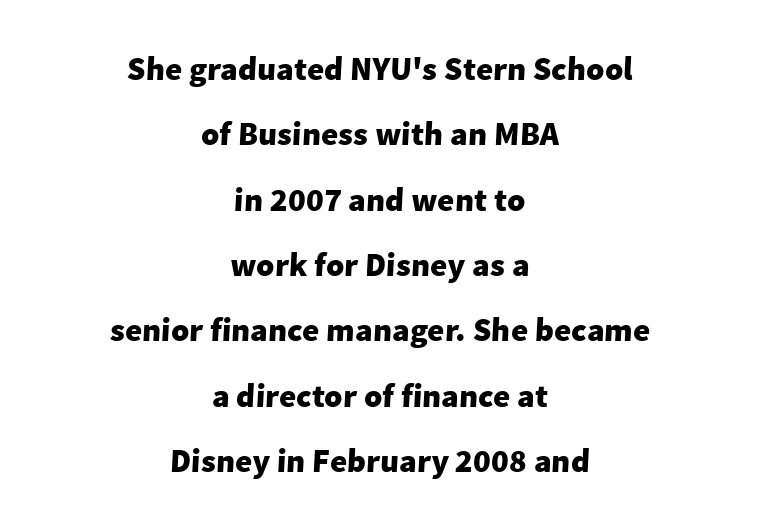
Q: Is the text bold? A: Yes.
Q: Is the typeface a serif or a sans-serif typeface? A: Sans-serif.
Q: Is the text underlined? A: No.
Q: How is the paragraph aligned? A: Centered.
Q: Is the spacing between letters normal or unusually wide? A: Normal.
Q: Is the spacing between lines tight, normal or loose? A: Loose.
Q: Width (condensed, normal, or wide)? A: Normal.
Q: Stroke contrast? A: Low.
Q: x-height? A: Medium.
Q: Monospaced? A: No.
